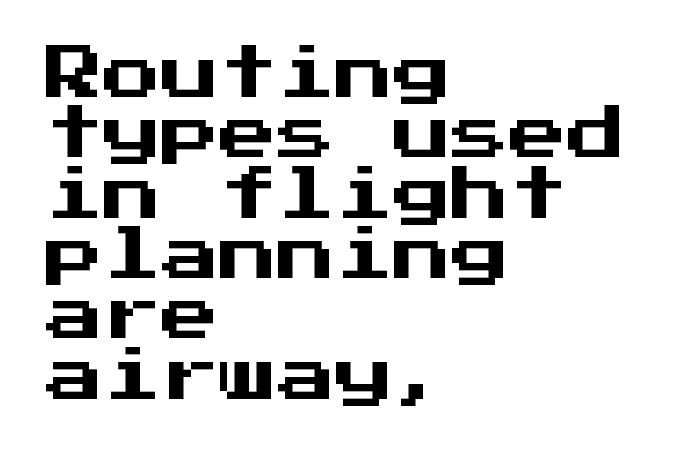
{"serif": "no", "italic": "no", "width": "normal", "stroke_contrast": "medium", "x_height": "medium", "monospaced": "yes", "underline": "no", "align": "left", "line_spacing": "tight", "line_spacing_ratio": 1.04, "letter_spacing": "normal", "letter_spacing_em": 0.0, "glyph_px": 58}
